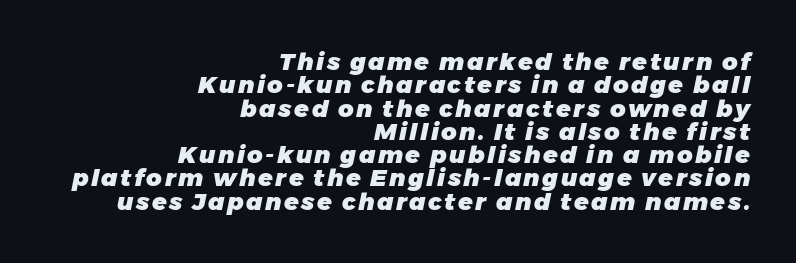
{"italic": "yes", "lean": "right", "slant_degrees": 11, "bold": "yes", "underline": "no", "align": "right", "line_spacing": "tight", "line_spacing_ratio": 0.97, "glyph_px": 24}
